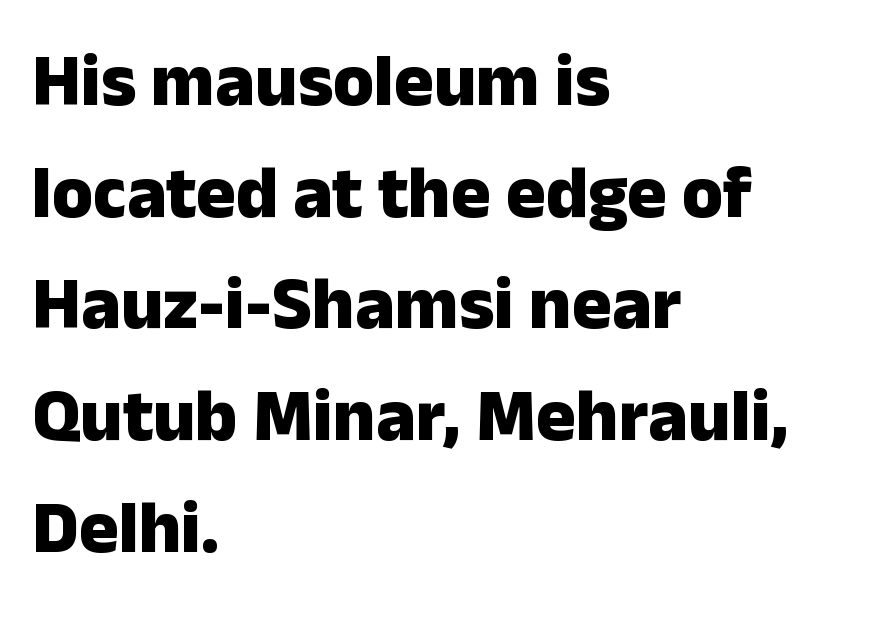
{"serif": "no", "italic": "no", "bold": "yes", "weight": "heavy", "width": "normal", "stroke_contrast": "low", "x_height": "medium", "monospaced": "no", "underline": "no", "align": "left", "line_spacing": "normal", "line_spacing_ratio": 1.51, "letter_spacing": "normal", "letter_spacing_em": 0.0, "glyph_px": 74}
